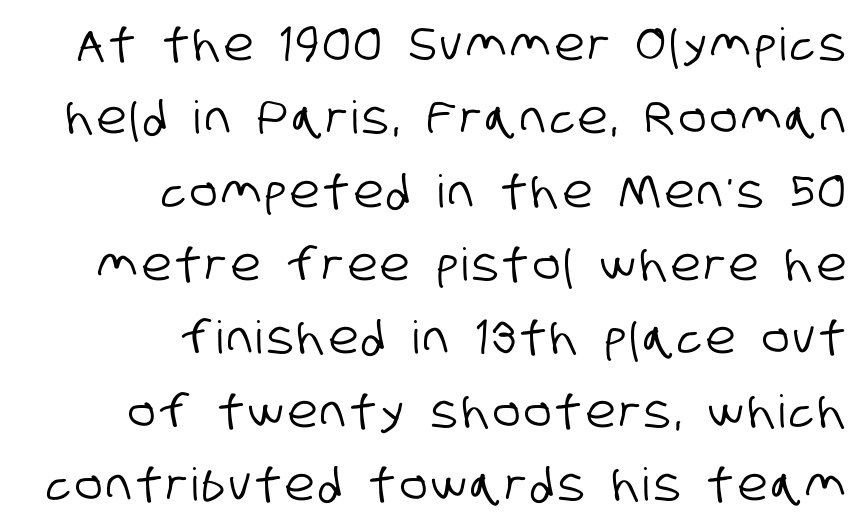
The image shows 45 px condensed sans-serif type; set right-aligned, normal line spacing (1.63x), not underlined; low stroke contrast and a large x-height.
